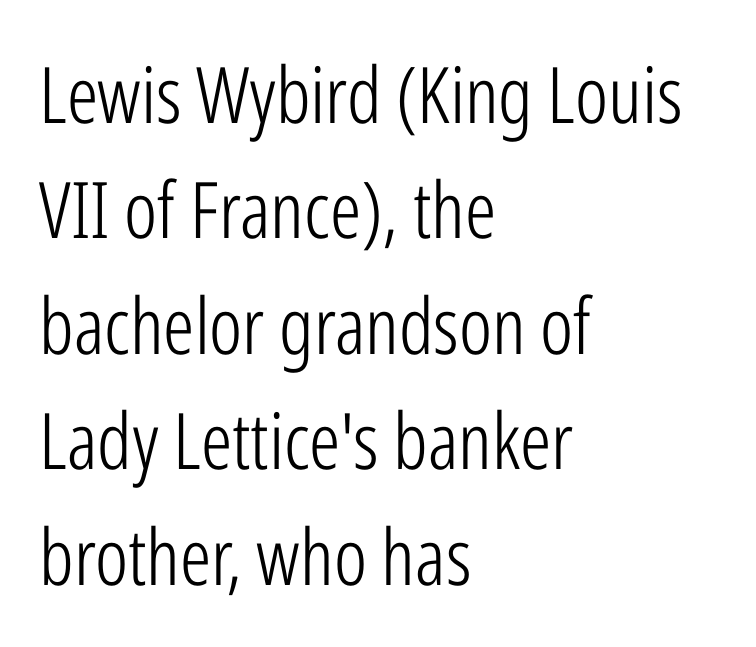
A typesetter would call this proportional, since set widths differ per character. Descenders hang freely into open space. Unlike a traditional serif, this face leaves its strokes unadorned. Rendered with straight, roman letterforms. The compositor pushed each line to the left boundary.
